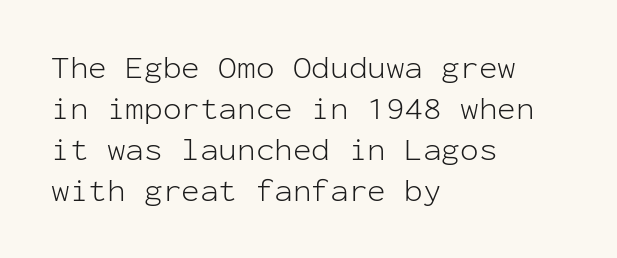
{"serif": "no", "italic": "no", "bold": "no", "weight": "light", "width": "normal", "stroke_contrast": "low", "x_height": "medium", "monospaced": "yes", "underline": "no", "align": "left", "line_spacing": "normal", "line_spacing_ratio": 1.32, "letter_spacing": "normal", "letter_spacing_em": 0.0, "glyph_px": 31}
